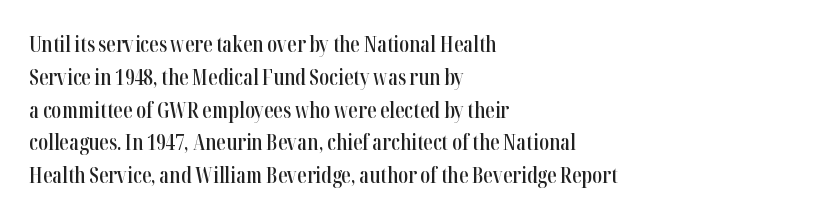
A somewhat darkened texture: the type is semibold rather than bold. Every stem runs plumb, perpendicular to the baseline. No extra tracking has been applied to these lines. A bare baseline throughout the passage. Every row of glyphs begins at an identical x-position on the left. Normally led — the rows are evenly, conventionally spaced.
